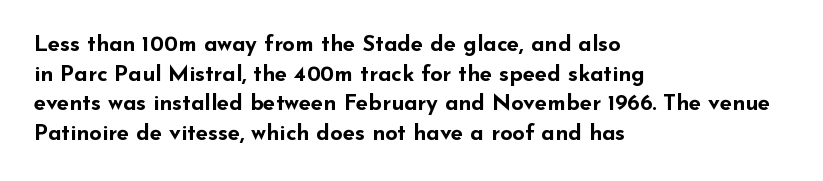
The image shows 22 px bold type, upright; set left-aligned, normal line spacing (1.35x), normal letter spacing, not underlined.
